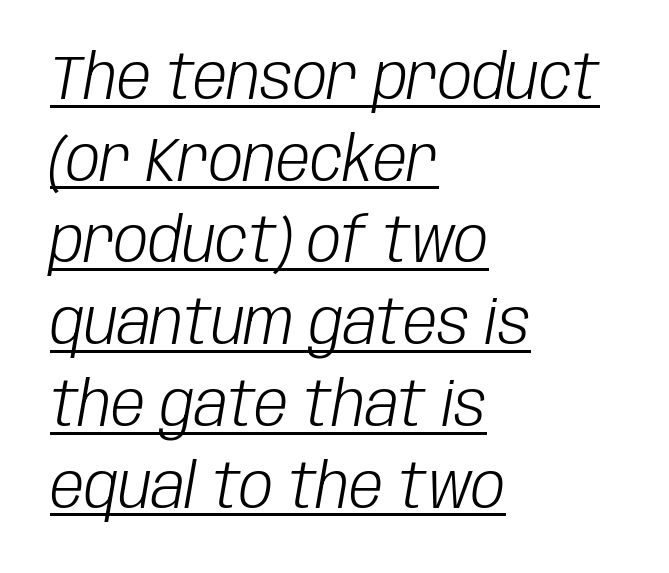
{"italic": "yes", "lean": "right", "slant_degrees": 10, "bold": "no", "weight": "light", "width": "condensed", "stroke_contrast": "low", "x_height": "large", "monospaced": "no", "underline": "yes", "align": "left", "line_spacing": "normal", "line_spacing_ratio": 1.34, "letter_spacing": "normal", "letter_spacing_em": 0.0, "glyph_px": 61}
